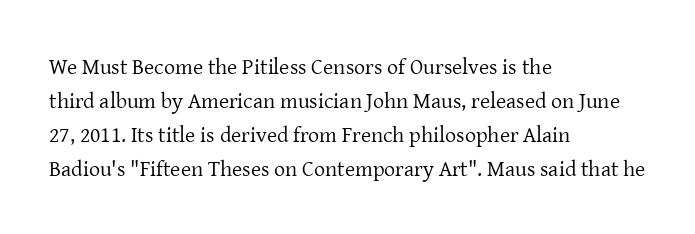
These lines stack with their left ends in a neat column. Any mark beneath the type? The region is blank. Short note: letters normally spaced. The type sits square on the baseline with zero lean.
